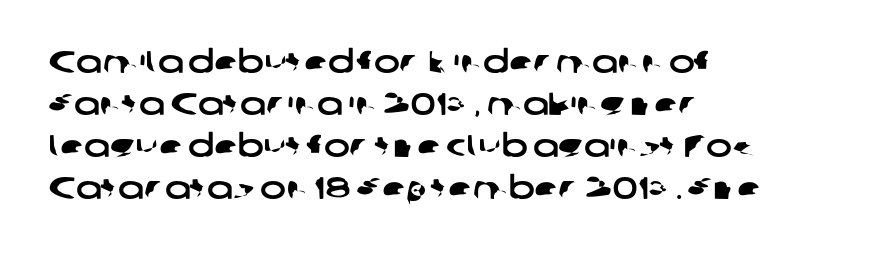
{"serif": "no", "width": "wide", "stroke_contrast": "low", "x_height": "medium", "monospaced": "no", "underline": "no", "align": "left", "line_spacing": "normal", "line_spacing_ratio": 1.35, "letter_spacing": "normal", "letter_spacing_em": 0.0, "glyph_px": 31}
